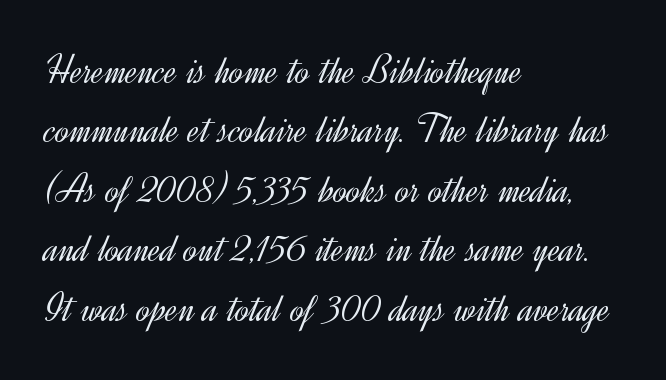
The image shows 41 px light sans-serif type; set left-aligned, normal line spacing (1.45x), normal letter spacing, not underlined; a small x-height.
